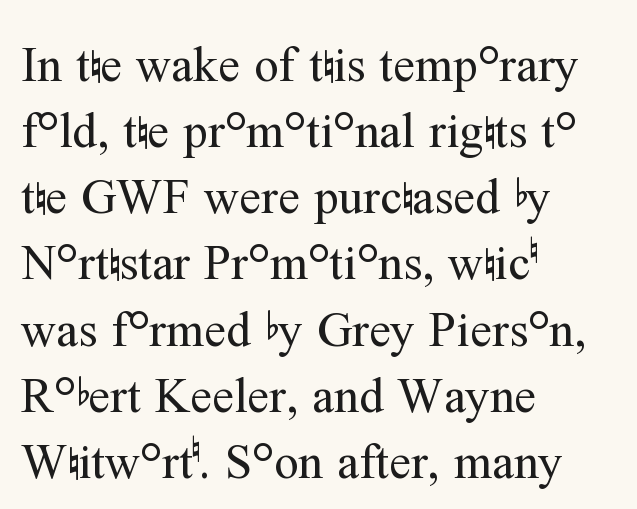
Q: Is the text bold? A: No.
Q: Is the text italic (slanted)? A: No, it is upright.
Q: Is the typeface a serif or a sans-serif typeface? A: Serif.
Q: Is the text underlined? A: No.
Q: How is the paragraph aligned? A: Left-aligned.
Q: Is the spacing between letters normal or unusually wide? A: Normal.
Q: Is the spacing between lines tight, normal or loose? A: Normal.
Q: Width (condensed, normal, or wide)? A: Normal.
Q: Stroke contrast? A: Medium.
Q: x-height? A: Medium.
Q: Monospaced? A: No.
